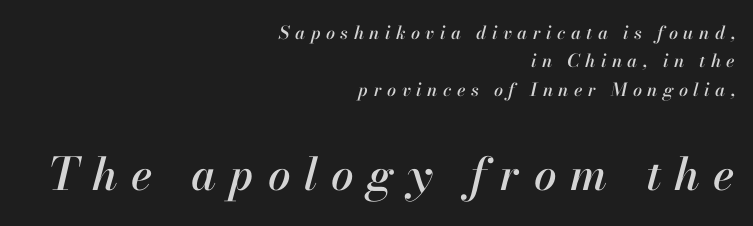
Quick note: underline off. Here the designer chose a conventional face with non-uniform glyph widths. Would a proofreader flag this as italicized? Yes. The setting favours the right margin, as signatures and pull-quotes sometimes do. Honestly, the letter spacing is so wide it's the main thing you notice.
